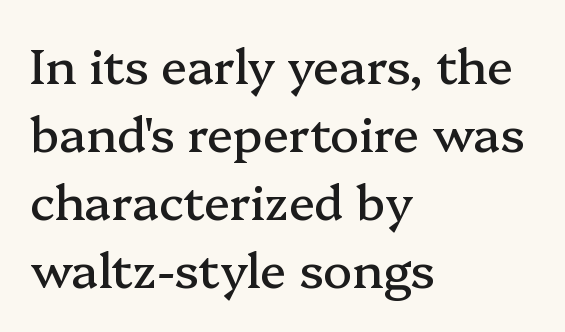
Q: Is the text italic (slanted)? A: No, it is upright.
Q: Is the typeface a serif or a sans-serif typeface? A: Serif.
Q: Is the text underlined? A: No.
Q: How is the paragraph aligned? A: Left-aligned.
Q: Is the spacing between letters normal or unusually wide? A: Normal.
Q: Is the spacing between lines tight, normal or loose? A: Normal.
Q: Width (condensed, normal, or wide)? A: Normal.
Q: Stroke contrast? A: Medium.
Q: x-height? A: Medium.
Q: Monospaced? A: No.
